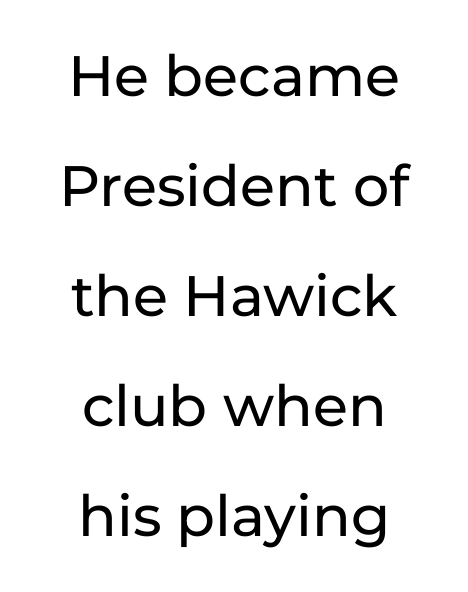
Q: Is the text italic (slanted)? A: No, it is upright.
Q: Is the typeface a serif or a sans-serif typeface? A: Sans-serif.
Q: Is the text underlined? A: No.
Q: How is the paragraph aligned? A: Centered.
Q: Is the spacing between letters normal or unusually wide? A: Normal.
Q: Is the spacing between lines tight, normal or loose? A: Loose.
Q: Width (condensed, normal, or wide)? A: Normal.
Q: Stroke contrast? A: Low.
Q: x-height? A: Medium.
Q: Monospaced? A: No.
